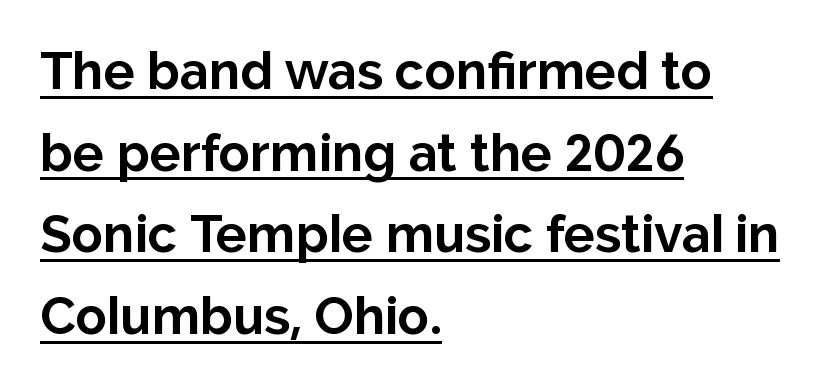
Q: Is the text bold? A: Yes.
Q: Is the text italic (slanted)? A: No, it is upright.
Q: Is the typeface a serif or a sans-serif typeface? A: Sans-serif.
Q: Is the text underlined? A: Yes.
Q: How is the paragraph aligned? A: Left-aligned.
Q: Is the spacing between letters normal or unusually wide? A: Normal.
Q: Is the spacing between lines tight, normal or loose? A: Normal.
Q: Width (condensed, normal, or wide)? A: Normal.
Q: Stroke contrast? A: Low.
Q: x-height? A: Medium.
Q: Monospaced? A: No.
